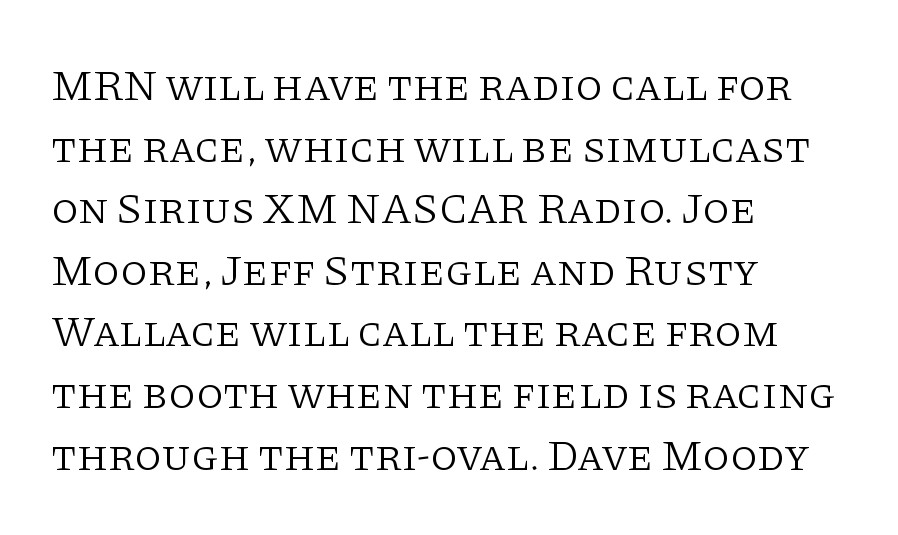
Character widths vary here, with narrow letters taking less room than wide ones. In terms of letterform style, serifs are clearly present. Words float on clear page, feet unadorned. Upright lettering throughout. The weight tops out at a normal text grade. Compared with typical body copy, the letter spacing here is the same.
